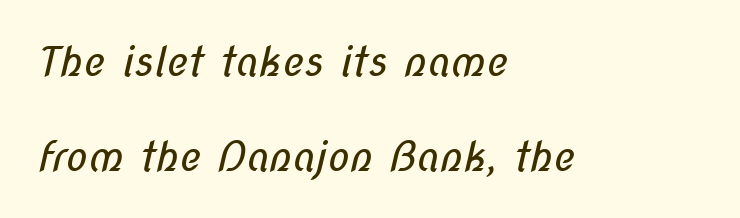
The weight would be labelled regular, book, light, or lighter still. Looks like regular typesetting: each glyph gets only the width it needs. Words appear dense and cohesive because spacing is normal. Descenders are the only things crossing below the line. Regarding leading, the lines here are spaced well apart. The typesetter chose a ragged-right arrangement here.
